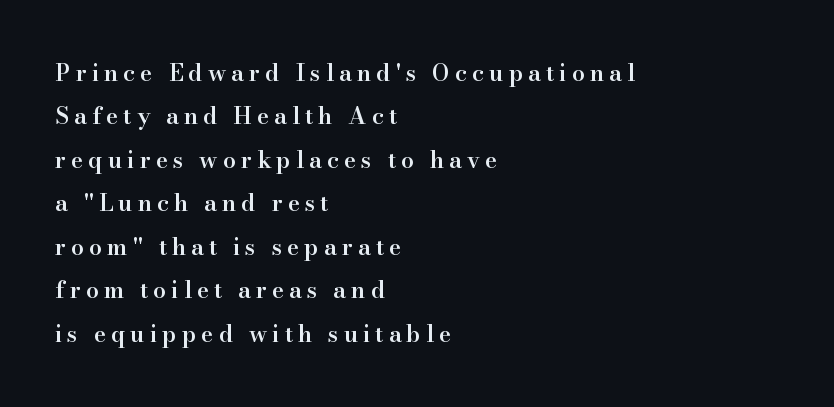
The image shows 23 px text type, upright; set left-aligned, line spacing 1.89x, unusually wide letter spacing (+0.22 em), not underlined.
